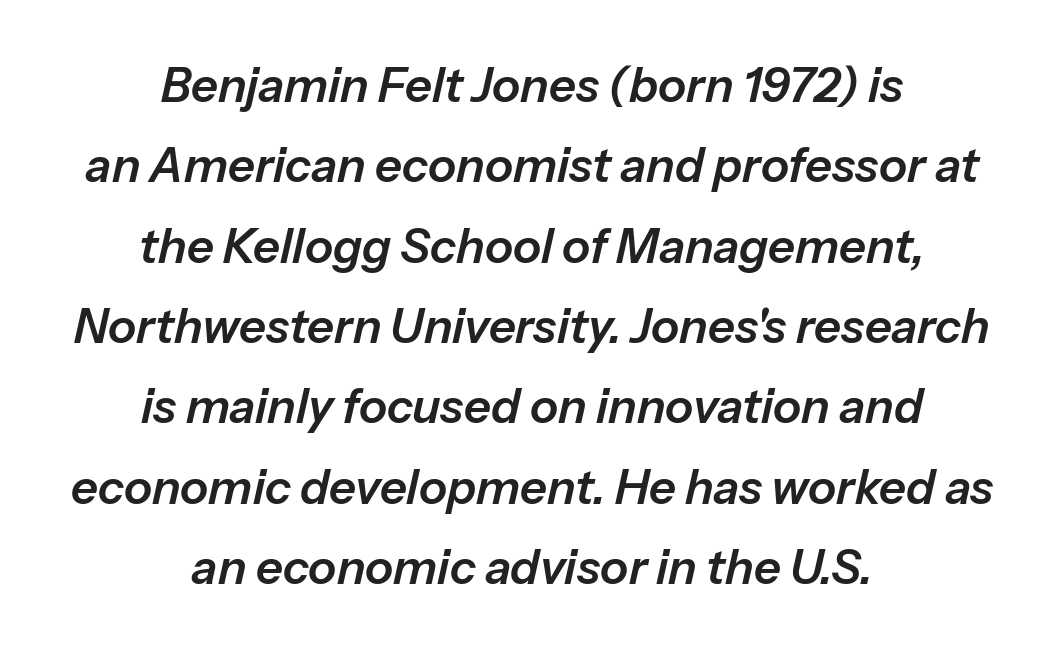
{"italic": "yes", "lean": "right", "slant_degrees": 13, "width": "normal", "stroke_contrast": "low", "x_height": "medium", "monospaced": "no", "underline": "no", "align": "center", "line_spacing_ratio": 1.71, "letter_spacing": "normal", "letter_spacing_em": 0.0, "glyph_px": 47}
